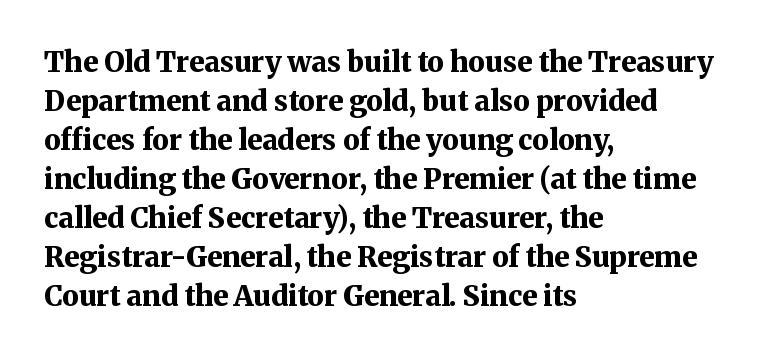
Q: Is the text bold? A: Yes.
Q: Is the text italic (slanted)? A: No, it is upright.
Q: Is the typeface a serif or a sans-serif typeface? A: Serif.
Q: Is the text underlined? A: No.
Q: How is the paragraph aligned? A: Left-aligned.
Q: Is the spacing between letters normal or unusually wide? A: Normal.
Q: Is the spacing between lines tight, normal or loose? A: Normal.
Q: Width (condensed, normal, or wide)? A: Normal.
Q: Stroke contrast? A: Medium.
Q: x-height? A: Medium.
Q: Monospaced? A: No.
